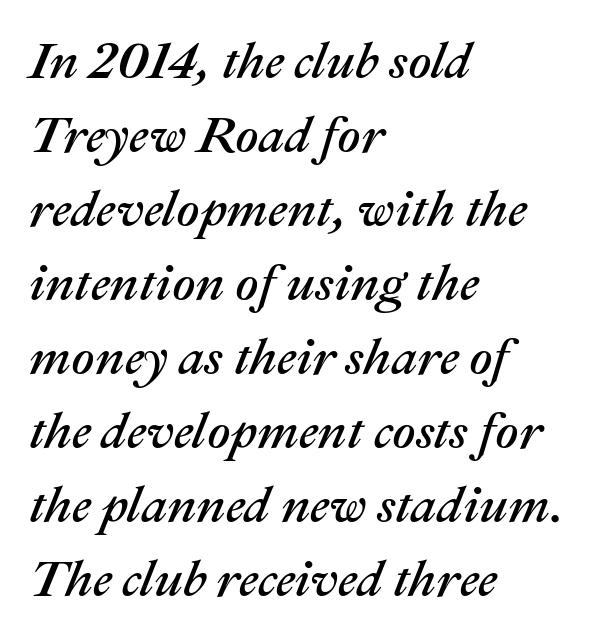
Q: Is the text italic (slanted)? A: Yes, it leans right by about 22 degrees.
Q: Is the text underlined? A: No.
Q: How is the paragraph aligned? A: Left-aligned.
Q: Is the spacing between letters normal or unusually wide? A: Normal.
Q: Is the spacing between lines tight, normal or loose? A: Normal.
Q: Width (condensed, normal, or wide)? A: Normal.
Q: Stroke contrast? A: Medium.
Q: x-height? A: Medium.
Q: Monospaced? A: No.
